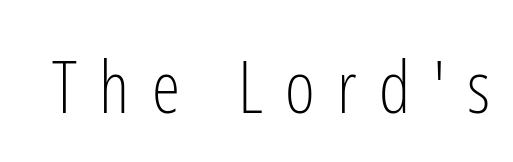
Q: Is the text bold? A: No.
Q: Is the text italic (slanted)? A: No, it is upright.
Q: Is the typeface a serif or a sans-serif typeface? A: Sans-serif.
Q: Is the text underlined? A: No.
Q: Is the spacing between letters normal or unusually wide? A: Unusually wide.
Q: Width (condensed, normal, or wide)? A: Condensed.
Q: Stroke contrast? A: Low.
Q: x-height? A: Medium.
Q: Monospaced? A: No.
